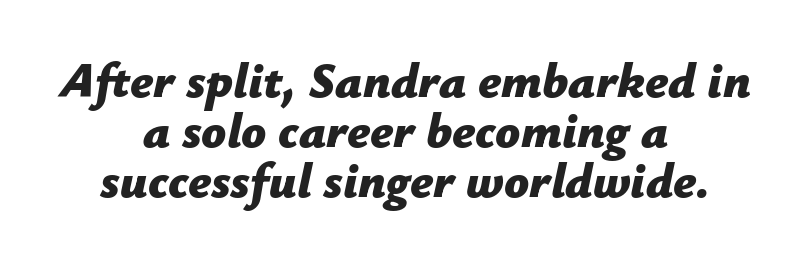
Q: Is the text bold? A: Yes.
Q: Is the text italic (slanted)? A: Yes, it leans right by about 12 degrees.
Q: Is the text underlined? A: No.
Q: How is the paragraph aligned? A: Centered.
Q: Is the spacing between letters normal or unusually wide? A: Normal.
Q: Is the spacing between lines tight, normal or loose? A: Tight.
Q: Width (condensed, normal, or wide)? A: Normal.
Q: Stroke contrast? A: Low.
Q: x-height? A: Medium.
Q: Monospaced? A: No.
